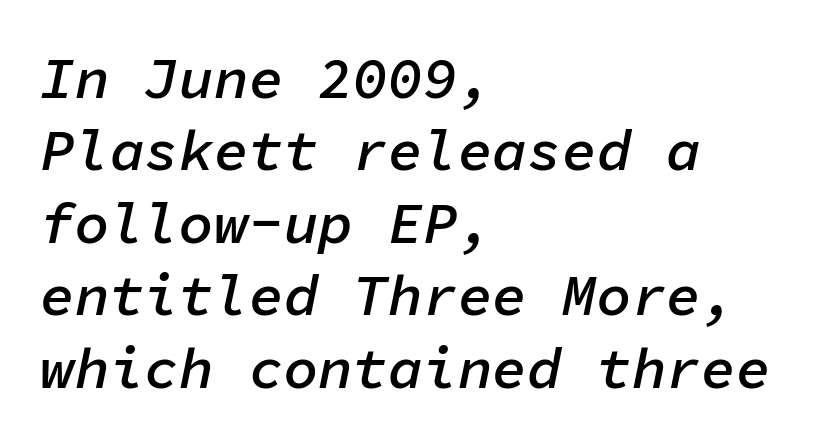
The image shows 58 px semibold type, italic (leaning right), monospaced; set left-aligned, normal line spacing (1.25x), normal letter spacing, not underlined; low stroke contrast and a medium x-height.
